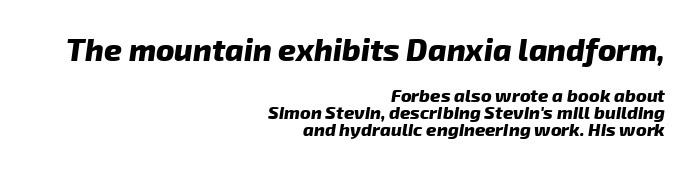
The image shows 31 px heavy sans-serif type; set right-aligned, tight line spacing (0.95x), normal letter spacing, not underlined; the first (top) block is 1.72x larger; low stroke contrast and a medium x-height.
